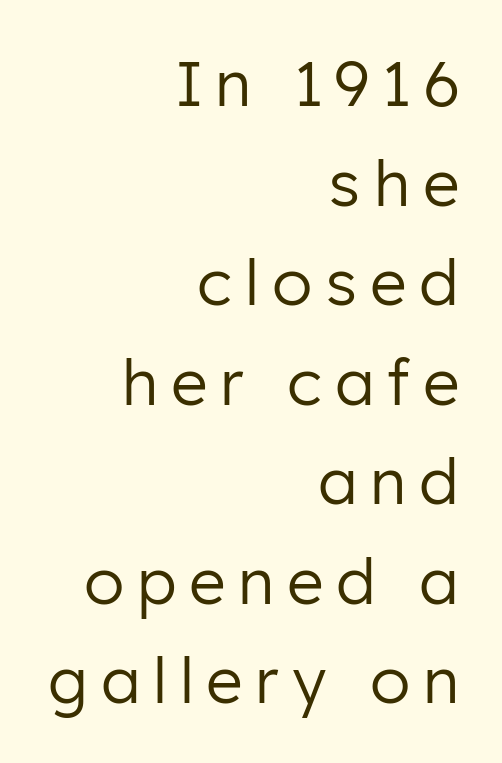
{"serif": "no", "italic": "no", "bold": "no", "weight": "regular", "width": "normal", "stroke_contrast": "low", "x_height": "medium", "monospaced": "no", "underline": "no", "align": "right", "line_spacing": "normal", "line_spacing_ratio": 1.58, "letter_spacing": "wide", "letter_spacing_em": 0.2, "glyph_px": 63}
